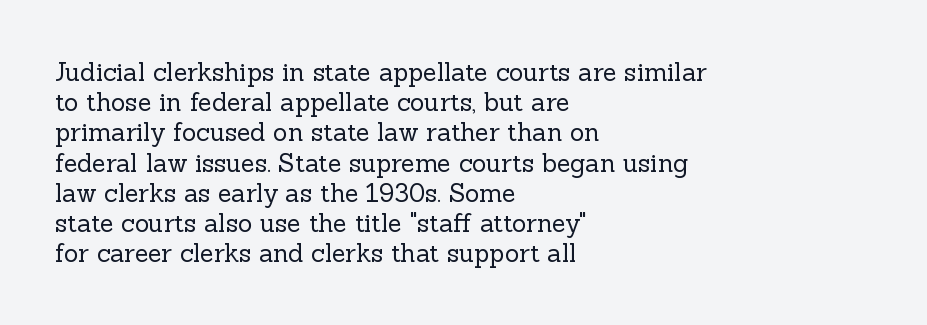
Q: Is the text bold? A: No.
Q: Is the text italic (slanted)? A: No, it is upright.
Q: Is the text underlined? A: No.
Q: How is the paragraph aligned? A: Left-aligned.
Q: Is the spacing between letters normal or unusually wide? A: Normal.
